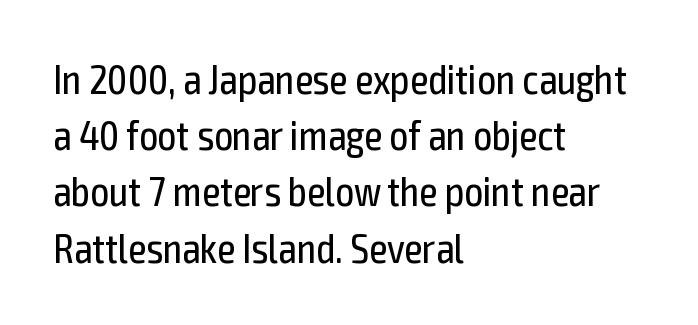
Q: Is the text bold? A: No.
Q: Is the text italic (slanted)? A: No, it is upright.
Q: Is the typeface a serif or a sans-serif typeface? A: Sans-serif.
Q: Is the text underlined? A: No.
Q: How is the paragraph aligned? A: Left-aligned.
Q: Is the spacing between letters normal or unusually wide? A: Normal.
Q: Is the spacing between lines tight, normal or loose? A: Normal.
Q: Width (condensed, normal, or wide)? A: Condensed.
Q: x-height? A: Medium.
Q: Monospaced? A: No.
